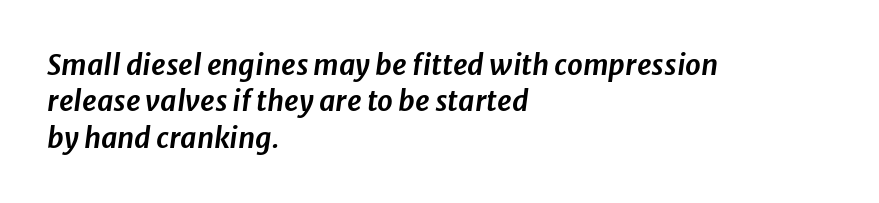
Q: Is the text italic (slanted)? A: Yes, it leans right by about 8 degrees.
Q: Is the text underlined? A: No.
Q: How is the paragraph aligned? A: Left-aligned.
Q: Is the spacing between letters normal or unusually wide? A: Normal.
Q: Is the spacing between lines tight, normal or loose? A: Normal.
Q: Width (condensed, normal, or wide)? A: Normal.
Q: Stroke contrast? A: Low.
Q: x-height? A: Medium.
Q: Monospaced? A: No.
